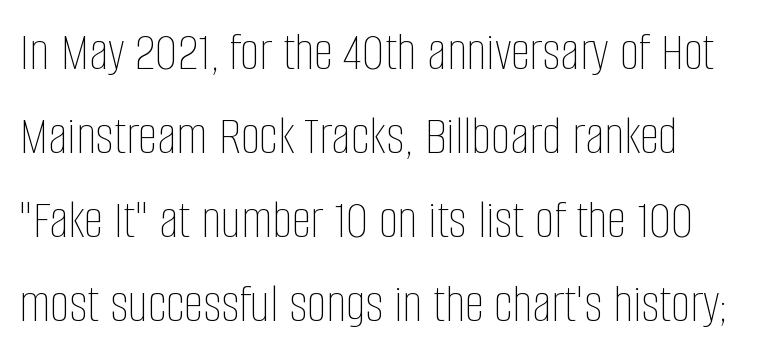
{"italic": "no", "bold": "no", "weight": "thin", "width": "condensed", "stroke_contrast": "low", "x_height": "large", "monospaced": "no", "underline": "no", "line_spacing": "normal", "line_spacing_ratio": 1.53, "letter_spacing": "normal", "letter_spacing_em": 0.0, "glyph_px": 55}
